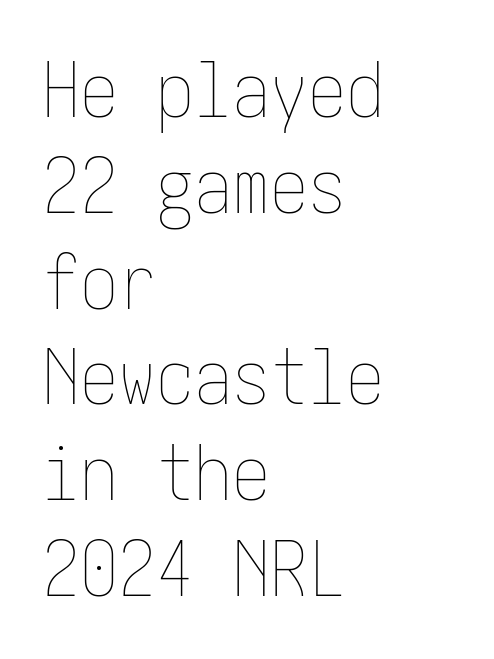
{"italic": "no", "bold": "no", "weight": "thin", "width": "condensed", "stroke_contrast": "low", "x_height": "medium", "underline": "no", "align": "left", "line_spacing": "normal", "line_spacing_ratio": 1.26, "letter_spacing": "normal", "letter_spacing_em": 0.0, "glyph_px": 76}
